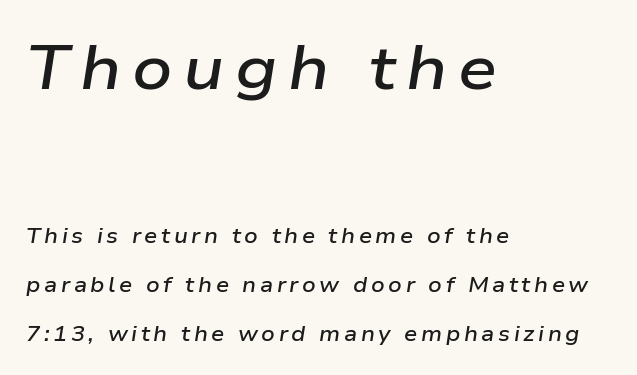
The image shows 62 px semibold, wide type, italic (leaning right); set left-aligned, loose line spacing (2.34x), not underlined; the first (top) block is 2.95x larger; low stroke contrast and a medium x-height.
